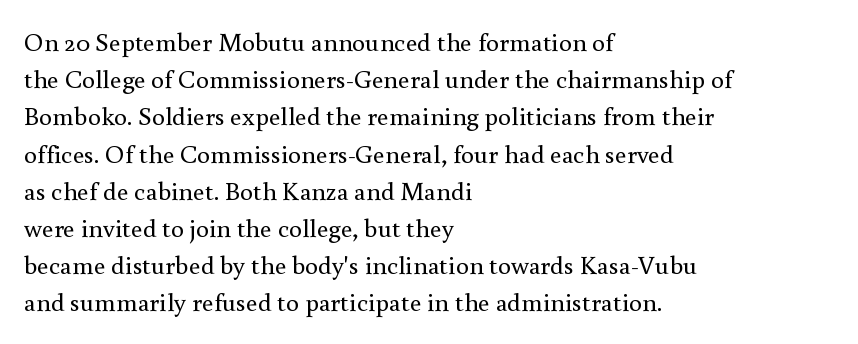
Q: Is the text bold? A: No.
Q: Is the text italic (slanted)? A: No, it is upright.
Q: Is the text underlined? A: No.
Q: How is the paragraph aligned? A: Left-aligned.
Q: Is the spacing between letters normal or unusually wide? A: Normal.
Q: Is the spacing between lines tight, normal or loose? A: Normal.
